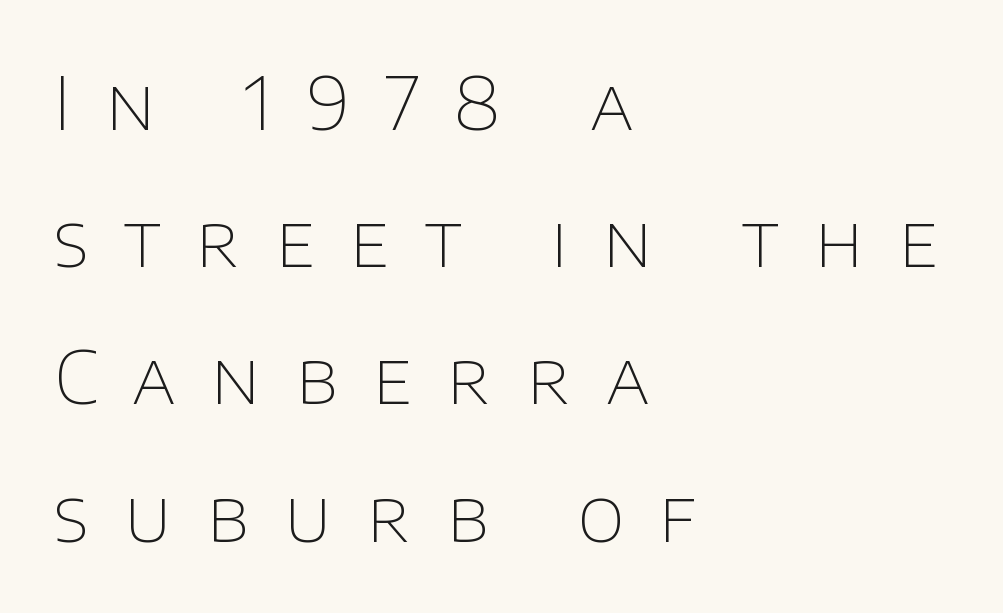
The image shows 73 px thin sans-serif type, upright; set left-aligned, line spacing 1.88x, unusually wide letter spacing (+0.48 em), not underlined; low stroke contrast and a large x-height.
